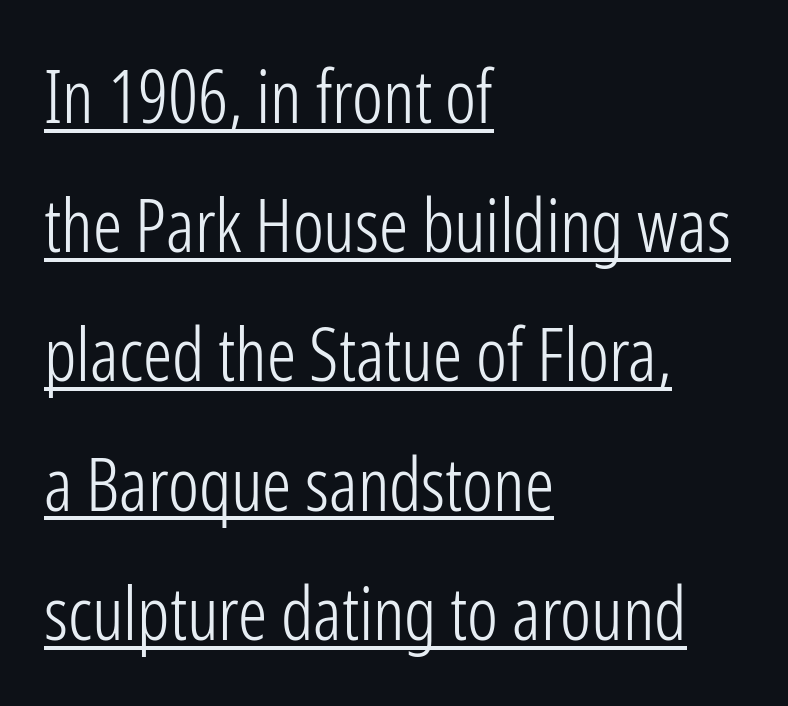
Q: Is the text bold? A: No.
Q: Is the text italic (slanted)? A: No, it is upright.
Q: Is the typeface a serif or a sans-serif typeface? A: Sans-serif.
Q: Is the text underlined? A: Yes.
Q: How is the paragraph aligned? A: Left-aligned.
Q: Is the spacing between letters normal or unusually wide? A: Normal.
Q: Width (condensed, normal, or wide)? A: Condensed.
Q: Stroke contrast? A: Low.
Q: x-height? A: Medium.
Q: Monospaced? A: No.
